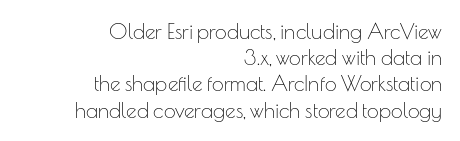
Q: Is the text bold? A: No.
Q: Is the text italic (slanted)? A: No, it is upright.
Q: Is the text underlined? A: No.
Q: How is the paragraph aligned? A: Right-aligned.
Q: Is the spacing between letters normal or unusually wide? A: Normal.
Q: Is the spacing between lines tight, normal or loose? A: Normal.
